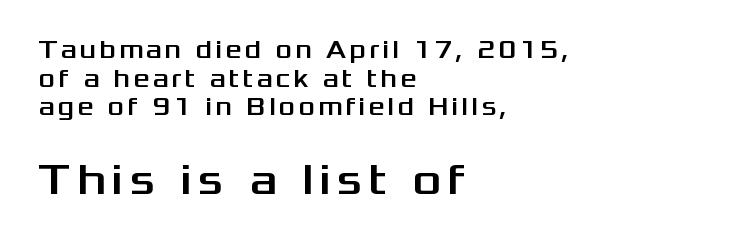
The image shows 44 px wide sans-serif type, upright; set left-aligned, tight line spacing (1.15x), not underlined; the second (bottom) block is 1.76x larger; medium stroke contrast and a medium x-height.
